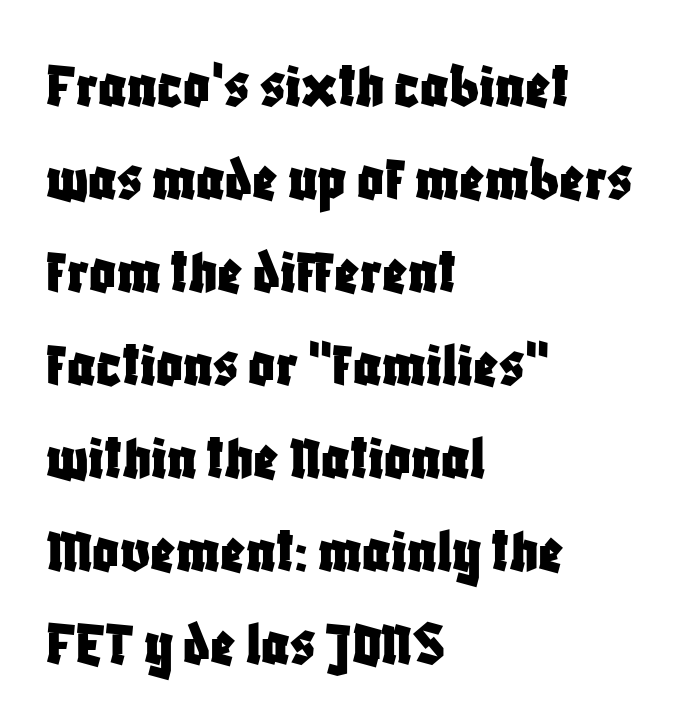
Q: Is the text italic (slanted)? A: No, it is upright.
Q: Is the typeface a serif or a sans-serif typeface? A: Sans-serif.
Q: Is the text underlined? A: No.
Q: How is the paragraph aligned? A: Left-aligned.
Q: Is the spacing between letters normal or unusually wide? A: Normal.
Q: Is the spacing between lines tight, normal or loose? A: Normal.
Q: Width (condensed, normal, or wide)? A: Condensed.
Q: Stroke contrast? A: Low.
Q: x-height? A: Large.
Q: Monospaced? A: No.
